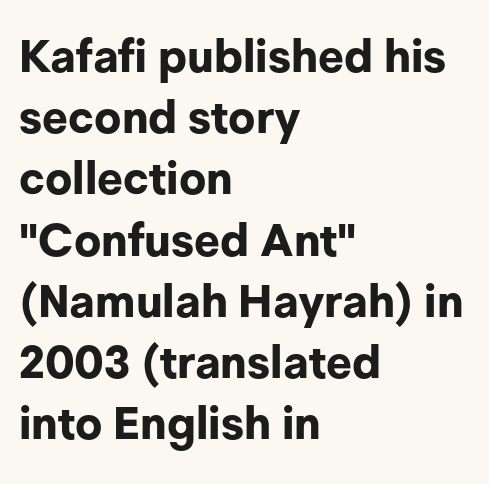
Q: Is the text bold? A: Yes.
Q: Is the text italic (slanted)? A: No, it is upright.
Q: Is the typeface a serif or a sans-serif typeface? A: Sans-serif.
Q: Is the text underlined? A: No.
Q: How is the paragraph aligned? A: Left-aligned.
Q: Is the spacing between letters normal or unusually wide? A: Normal.
Q: Is the spacing between lines tight, normal or loose? A: Normal.
Q: Width (condensed, normal, or wide)? A: Normal.
Q: Stroke contrast? A: Low.
Q: x-height? A: Medium.
Q: Monospaced? A: No.
